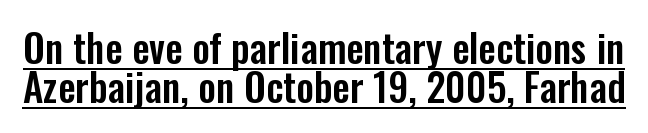
The image shows 39 px condensed sans-serif type, upright; set tight line spacing (1.01x), normal letter spacing, underlined; low stroke contrast and a medium x-height.
